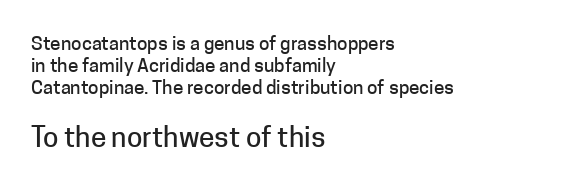
The image shows 28 px sans-serif type, upright; set left-aligned, tight line spacing (1.15x), normal letter spacing, not underlined; the second (bottom) block is 1.47x larger; low stroke contrast and a medium x-height.
